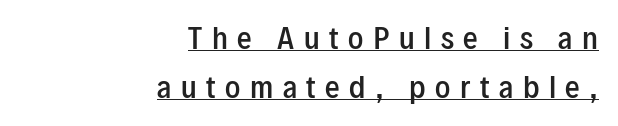
The image shows 29 px semibold, condensed sans-serif type, upright; set right-aligned, normal line spacing (1.69x), unusually wide letter spacing (+0.33 em), underlined; low stroke contrast and a medium x-height.
